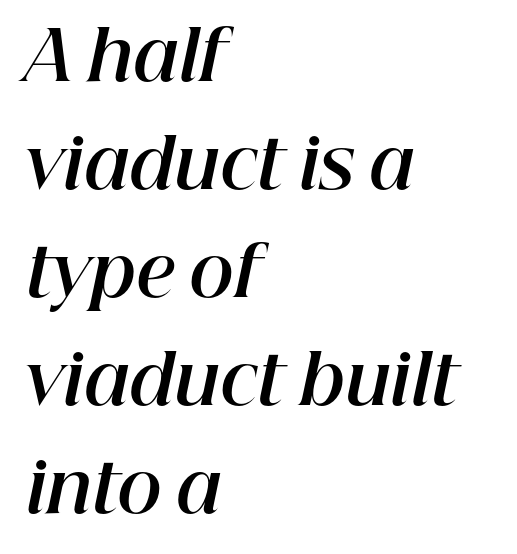
The image shows 68 px bold type, italic (leaning right); set left-aligned, normal line spacing (1.59x), normal letter spacing, not underlined; high stroke contrast and a medium x-height.
